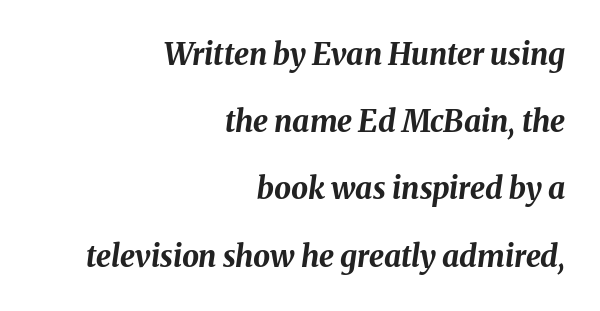
Q: Is the text bold? A: Yes.
Q: Is the text italic (slanted)? A: Yes, it leans right by about 8 degrees.
Q: Is the text underlined? A: No.
Q: How is the paragraph aligned? A: Right-aligned.
Q: Is the spacing between letters normal or unusually wide? A: Normal.
Q: Is the spacing between lines tight, normal or loose? A: Loose.
Q: Width (condensed, normal, or wide)? A: Normal.
Q: Stroke contrast? A: Medium.
Q: x-height? A: Medium.
Q: Monospaced? A: No.
